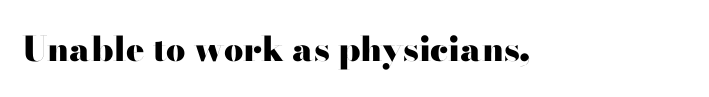
You could call the tracking neutral — neither tight nor loose. Italic? Not at all — the glyphs are vertical. What kind of face is this? One without serifs — a sans. Each row of text sits above clean, open space. These lines are rendered in a variable-pitch font. A full-strength bold gives these letters their thick strokes.
